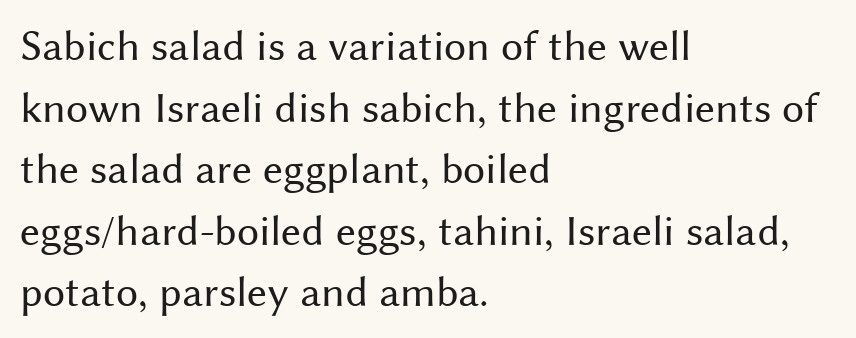
The image shows 44 px regular-weight sans-serif type, upright; set left-aligned, normal line spacing (1.4x), normal letter spacing, not underlined; medium stroke contrast and a medium x-height.
